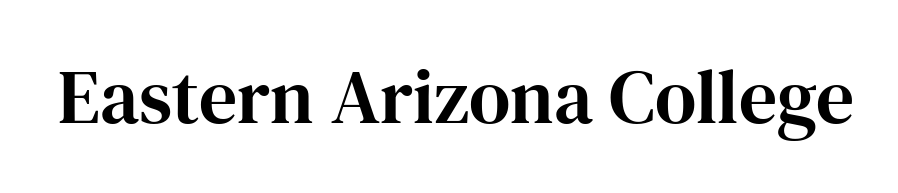
{"serif": "yes", "italic": "no", "width": "normal", "stroke_contrast": "high", "x_height": "medium", "monospaced": "no", "underline": "no", "letter_spacing": "normal", "letter_spacing_em": 0.0, "glyph_px": 76}
